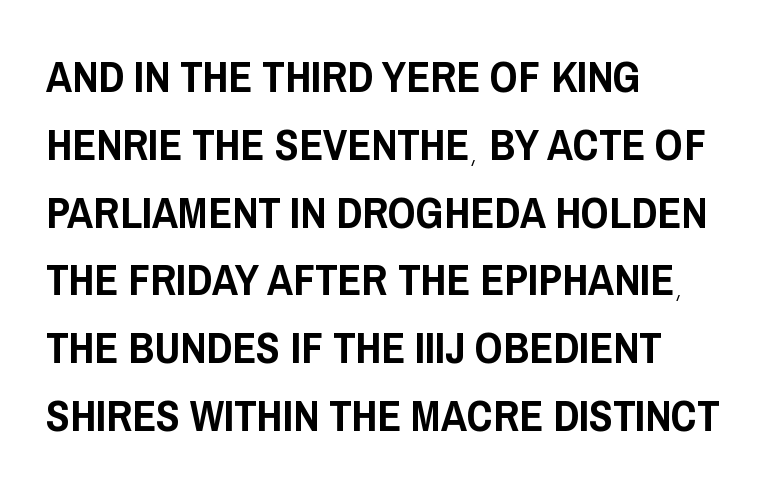
Q: Is the text italic (slanted)? A: No, it is upright.
Q: Is the typeface a serif or a sans-serif typeface? A: Sans-serif.
Q: Is the text underlined? A: No.
Q: How is the paragraph aligned? A: Left-aligned.
Q: Is the spacing between letters normal or unusually wide? A: Normal.
Q: Is the spacing between lines tight, normal or loose? A: Normal.
Q: Width (condensed, normal, or wide)? A: Condensed.
Q: Stroke contrast? A: Low.
Q: x-height? A: Large.
Q: Monospaced? A: No.
